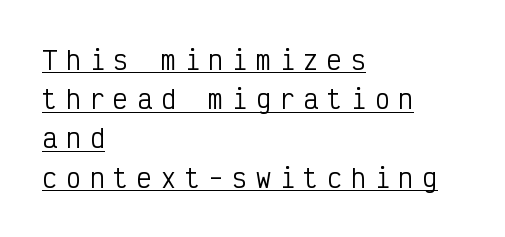
Q: Is the text bold? A: No.
Q: Is the text italic (slanted)? A: No, it is upright.
Q: Is the text underlined? A: Yes.
Q: How is the paragraph aligned? A: Left-aligned.
Q: Is the spacing between letters normal or unusually wide? A: Unusually wide.
Q: Is the spacing between lines tight, normal or loose? A: Normal.
